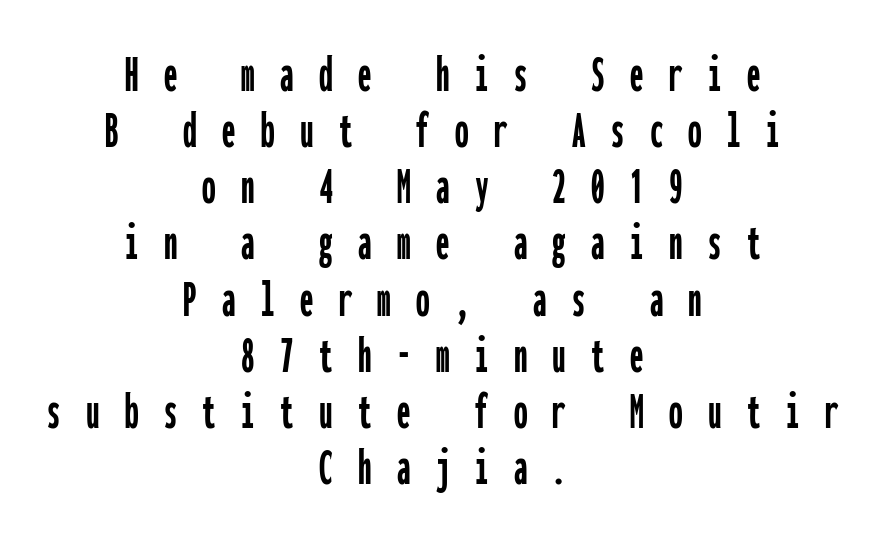
Nope, not italic — everything's standing straight. Horizontally, the lines are justified to the midpoint only. Nope, no serifs anywhere on these letters. Regarding leading, the lines here are crowded together. The letters are spread apart with noticeably loose tracking.
